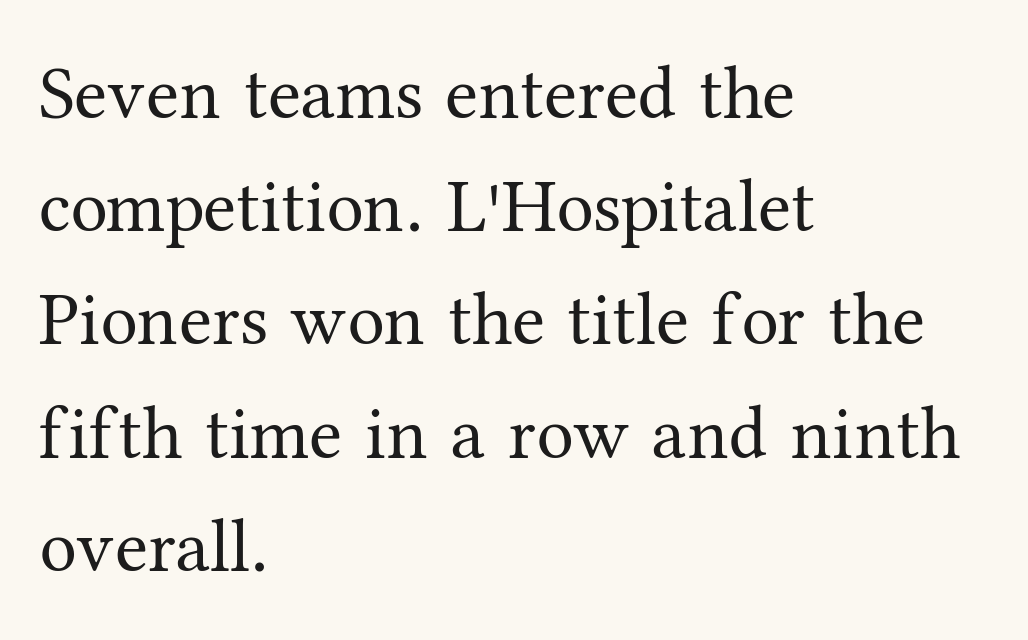
{"serif": "yes", "italic": "no", "bold": "no", "weight": "regular", "width": "normal", "stroke_contrast": "medium", "x_height": "medium", "monospaced": "no", "underline": "no", "align": "left", "line_spacing": "normal", "line_spacing_ratio": 1.51, "letter_spacing": "normal", "letter_spacing_em": 0.0, "glyph_px": 75}
